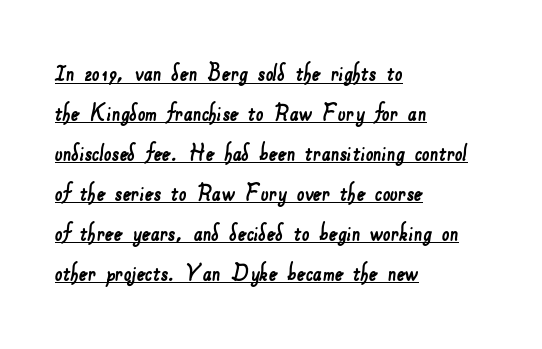
{"underline": "yes", "align": "left", "line_spacing": "normal", "line_spacing_ratio": 1.48, "letter_spacing": "normal", "letter_spacing_em": 0.0, "glyph_px": 27}
